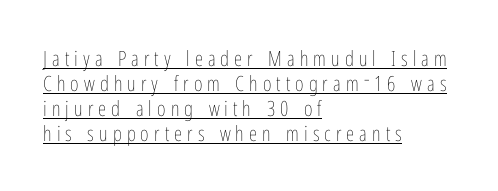
{"italic": "no", "bold": "no", "underline": "yes", "align": "left", "line_spacing_ratio": 1.19, "letter_spacing": "wide", "letter_spacing_em": 0.24, "glyph_px": 21}
